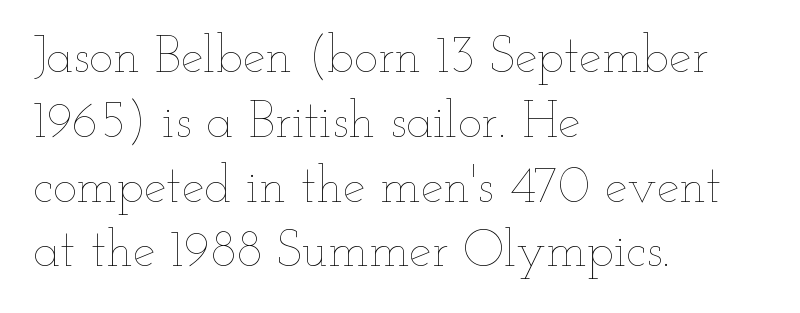
The image shows 51 px thin, wide type, upright; set left-aligned, normal line spacing (1.27x), normal letter spacing, not underlined; low stroke contrast and a small x-height.
